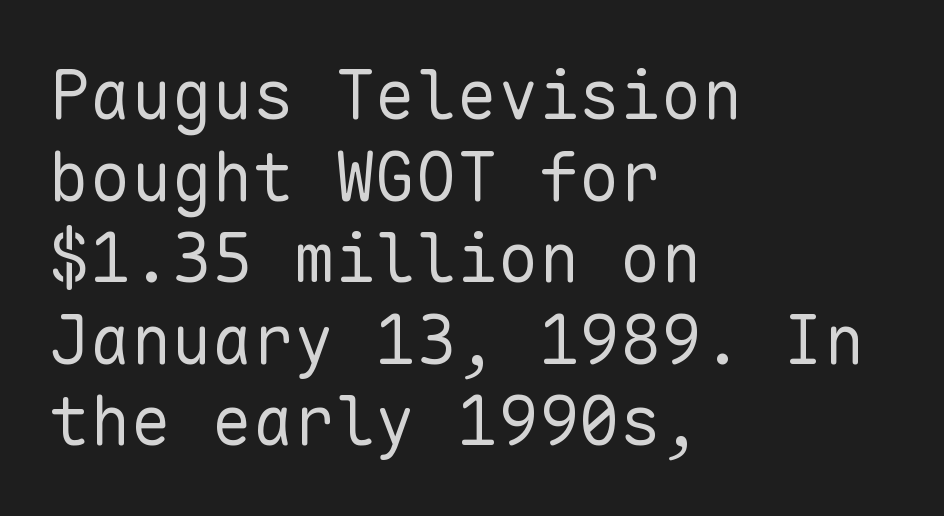
Q: Is the text bold? A: No.
Q: Is the text italic (slanted)? A: No, it is upright.
Q: Is the typeface a serif or a sans-serif typeface? A: Sans-serif.
Q: Is the text underlined? A: No.
Q: How is the paragraph aligned? A: Left-aligned.
Q: Is the spacing between letters normal or unusually wide? A: Normal.
Q: Width (condensed, normal, or wide)? A: Normal.
Q: Stroke contrast? A: Low.
Q: x-height? A: Medium.
Q: Monospaced? A: Yes.
